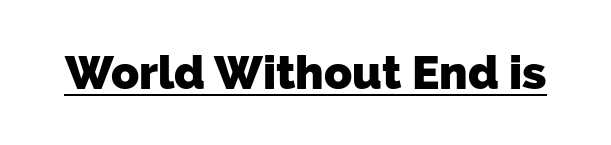
The image shows 46 px heavy sans-serif type; set normal letter spacing, underlined; low stroke contrast and a medium x-height.
